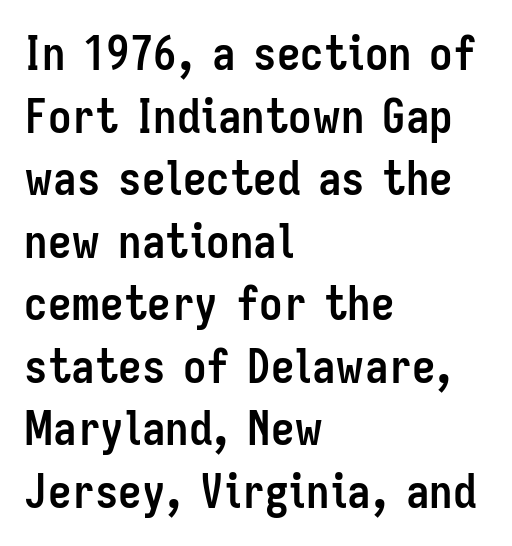
Students, observe: this is what conventionally led text looks like. Every row of glyphs begins at an identical x-position on the left. The typeface chosen for these lines omits serifs. This sample has the flowing, uneven cadence of proportional lettering.
